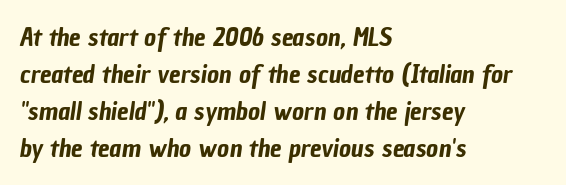
Honestly, the row spacing looks completely unremarkable. Every row of glyphs begins at an identical x-position on the left. The strip under each line holds only bare page. Here the glyphs are tracked normally, forming tight word shapes.
